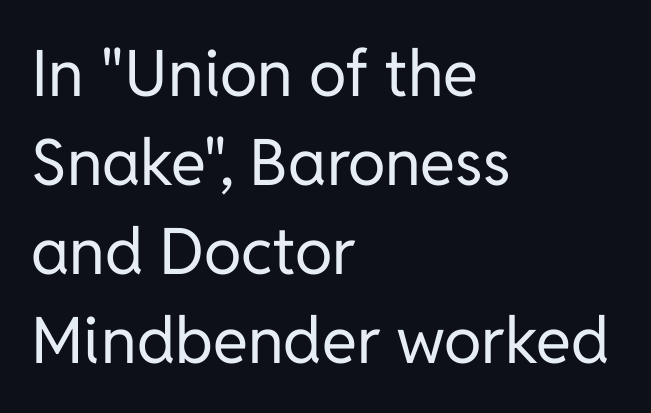
Q: Is the text bold? A: No.
Q: Is the text italic (slanted)? A: No, it is upright.
Q: Is the typeface a serif or a sans-serif typeface? A: Sans-serif.
Q: Is the text underlined? A: No.
Q: How is the paragraph aligned? A: Left-aligned.
Q: Is the spacing between letters normal or unusually wide? A: Normal.
Q: Is the spacing between lines tight, normal or loose? A: Normal.
Q: Width (condensed, normal, or wide)? A: Normal.
Q: Stroke contrast? A: Low.
Q: x-height? A: Medium.
Q: Monospaced? A: No.
